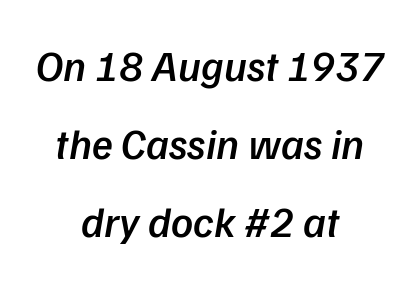
{"serif": "no", "bold": "semi", "weight": "semibold", "width": "normal", "stroke_contrast": "low", "x_height": "medium", "monospaced": "no", "underline": "no", "align": "center", "line_spacing_ratio": 1.81, "letter_spacing": "normal", "letter_spacing_em": 0.0, "glyph_px": 43}
